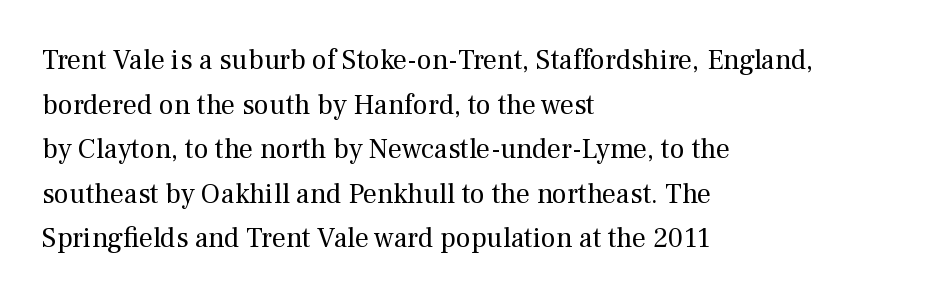
Q: Is the text bold? A: No.
Q: Is the text italic (slanted)? A: No, it is upright.
Q: Is the typeface a serif or a sans-serif typeface? A: Serif.
Q: Is the text underlined? A: No.
Q: How is the paragraph aligned? A: Left-aligned.
Q: Is the spacing between letters normal or unusually wide? A: Normal.
Q: Is the spacing between lines tight, normal or loose? A: Normal.
Q: Width (condensed, normal, or wide)? A: Normal.
Q: Stroke contrast? A: Medium.
Q: x-height? A: Medium.
Q: Monospaced? A: No.
